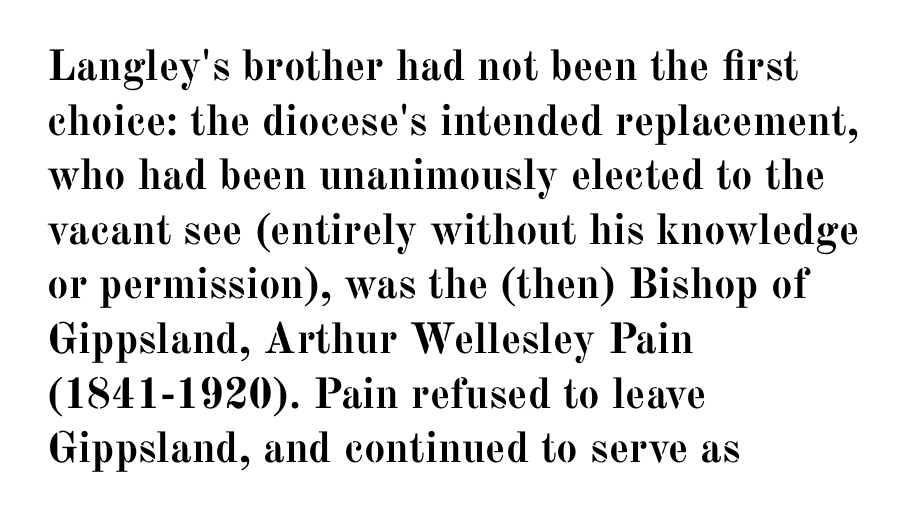
Q: Is the text bold? A: Yes.
Q: Is the text italic (slanted)? A: No, it is upright.
Q: Is the typeface a serif or a sans-serif typeface? A: Serif.
Q: Is the text underlined? A: No.
Q: How is the paragraph aligned? A: Left-aligned.
Q: Is the spacing between letters normal or unusually wide? A: Normal.
Q: Is the spacing between lines tight, normal or loose? A: Normal.
Q: Width (condensed, normal, or wide)? A: Normal.
Q: Stroke contrast? A: Medium.
Q: x-height? A: Medium.
Q: Monospaced? A: No.
